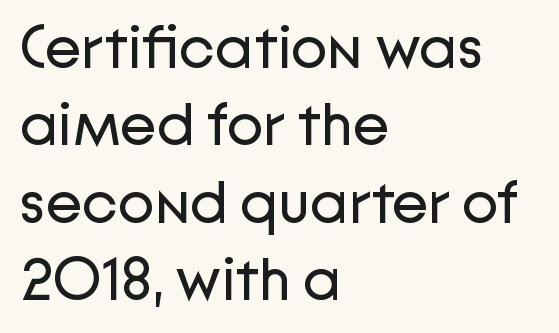
The image shows 60 px regular-weight sans-serif type, upright; set left-aligned, normal line spacing (1.29x), normal letter spacing, not underlined; low stroke contrast and a medium x-height.
